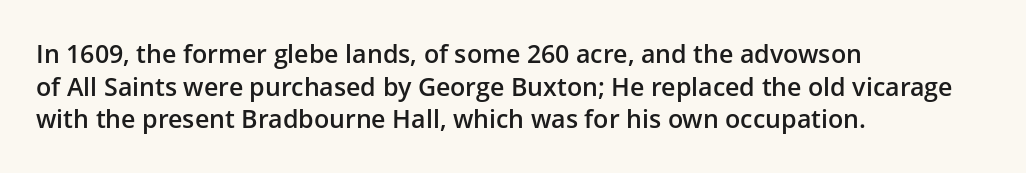
The image shows 25 px text type, upright; set left-aligned, normal line spacing (1.31x), normal letter spacing, not underlined.
